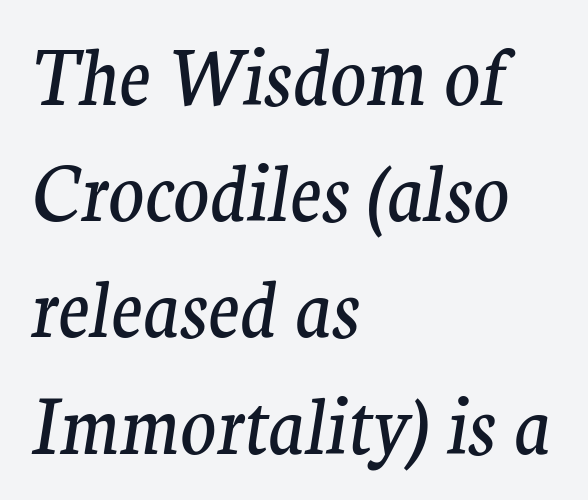
{"serif": "yes", "italic": "yes", "lean": "right", "slant_degrees": 9, "bold": "no", "weight": "regular", "width": "normal", "stroke_contrast": "medium", "x_height": "medium", "monospaced": "no", "underline": "no", "align": "left", "line_spacing": "normal", "line_spacing_ratio": 1.57, "letter_spacing": "normal", "letter_spacing_em": 0.0, "glyph_px": 74}
